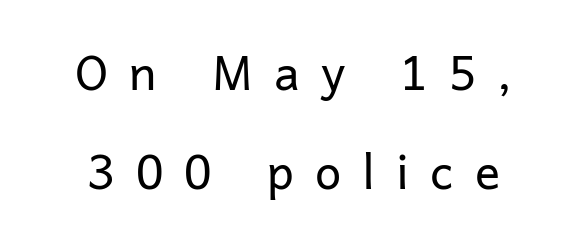
{"serif": "no", "italic": "no", "bold": "no", "weight": "regular", "width": "normal", "stroke_contrast": "low", "x_height": "medium", "monospaced": "no", "underline": "no", "align": "center", "line_spacing": "loose", "line_spacing_ratio": 2.11, "letter_spacing": "wide", "letter_spacing_em": 0.45, "glyph_px": 47}
